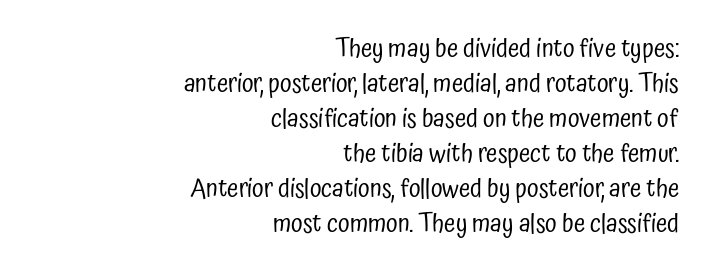
Q: Is the text bold? A: No.
Q: Is the text italic (slanted)? A: No, it is upright.
Q: Is the text underlined? A: No.
Q: How is the paragraph aligned? A: Right-aligned.
Q: Is the spacing between letters normal or unusually wide? A: Normal.
Q: Is the spacing between lines tight, normal or loose? A: Normal.
